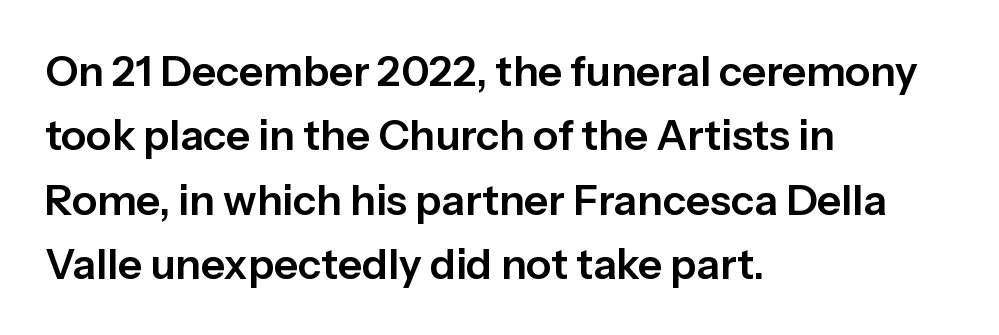
Q: Is the text italic (slanted)? A: No, it is upright.
Q: Is the typeface a serif or a sans-serif typeface? A: Sans-serif.
Q: Is the text underlined? A: No.
Q: How is the paragraph aligned? A: Left-aligned.
Q: Is the spacing between letters normal or unusually wide? A: Normal.
Q: Is the spacing between lines tight, normal or loose? A: Normal.
Q: Width (condensed, normal, or wide)? A: Normal.
Q: Stroke contrast? A: Low.
Q: x-height? A: Medium.
Q: Monospaced? A: No.
